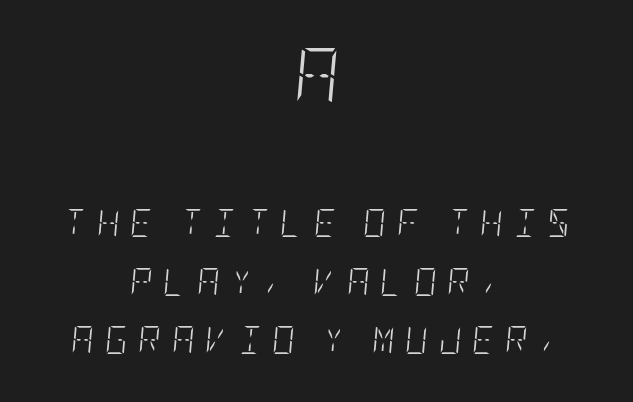
The string is rendered with underlining switched off. The designer gave the opening block more size than the closing block. Is the block centered? Yes — each line is placed symmetrically about the middle. The block of text is sparse from top to bottom, with ample space between rows. Is the stroke heavy? The answer is a plain regular-or-lighter.
